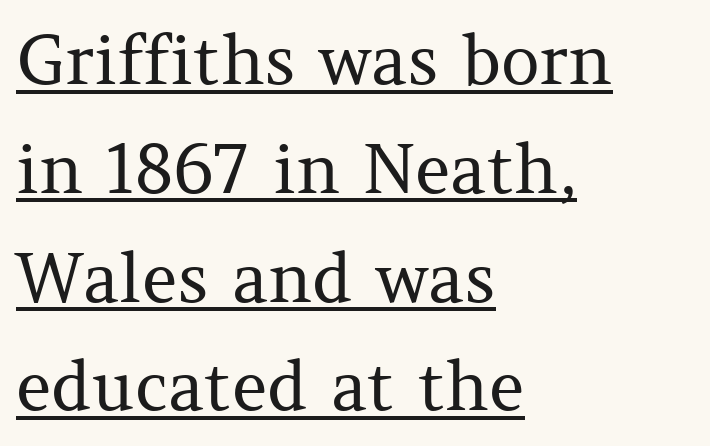
Each letter keeps its own natural width here, so spacing adapts to shape. Every stem runs plumb, perpendicular to the baseline. The block of text has a typical density, with ordinary space between rows. Compared with a centered layout, this one pins lines to the left instead. The sample's only ornament is a line tracing under the words.
